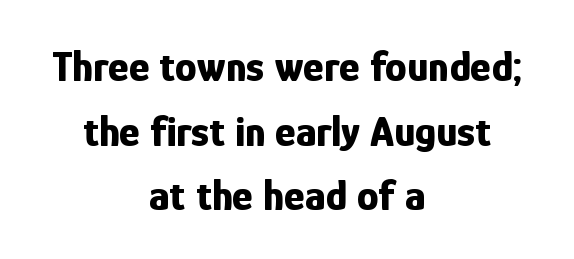
Q: Is the text bold? A: Yes.
Q: Is the text italic (slanted)? A: No, it is upright.
Q: Is the typeface a serif or a sans-serif typeface? A: Sans-serif.
Q: Is the text underlined? A: No.
Q: How is the paragraph aligned? A: Centered.
Q: Is the spacing between letters normal or unusually wide? A: Normal.
Q: Is the spacing between lines tight, normal or loose? A: Normal.
Q: Width (condensed, normal, or wide)? A: Condensed.
Q: Stroke contrast? A: Low.
Q: x-height? A: Medium.
Q: Monospaced? A: No.
